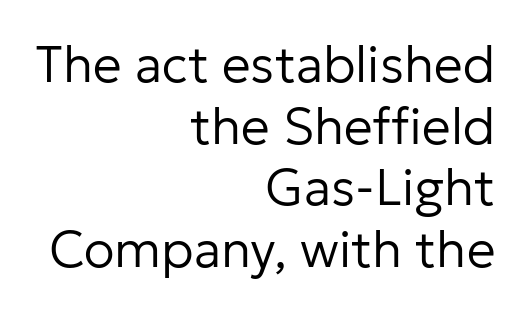
Ordinary non-slanted type is in use. Glance below the letters and you will spot only blank space. These lines are set flush right with a ragged left edge. I'd call this a sans setting — the letters go barefoot. Do the characters align in a grid? No, the font is proportional.
